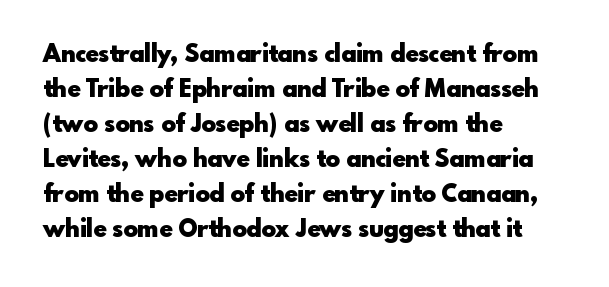
A classic flush-left, rag-right setting is used for this passage. The strokes are fattened all the way to bold. Plain, unruled lines of type. Tracking value appears to be zero — textbook default spacing.
